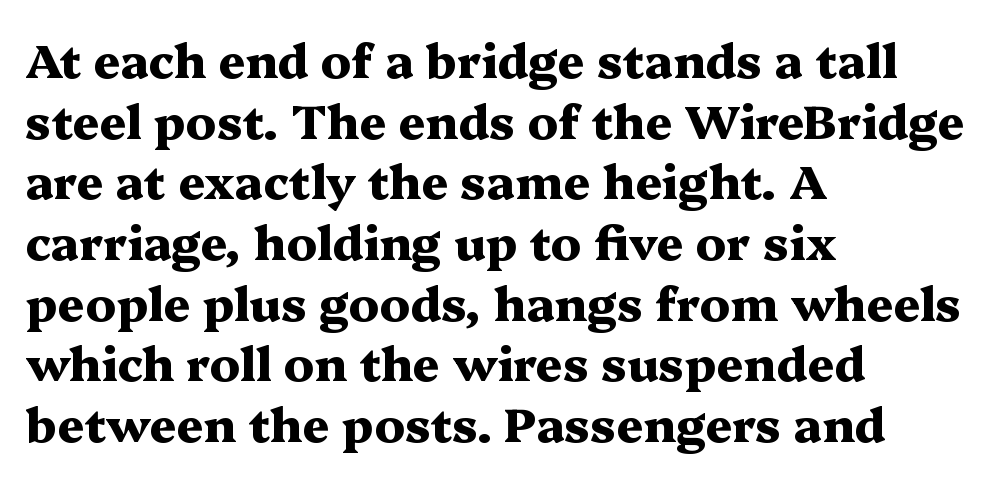
Plain, unruled lines of type. Every character sits straight up, as roman type does. Note the varied advance widths — an 'i' is clearly narrower than an 'm'. In terms of leading, this rendering sits right in the middle. The characters look thick and weighty, a clear bold.
